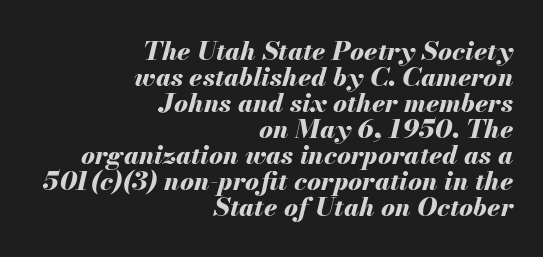
Characters follow at the spacing the type designer built in. Typographic density is high because the face is bold. The words here are not underlined. Each line ends at the same right margin while the left side varies. Tall strokes in this sample are angled rather than plumb.
